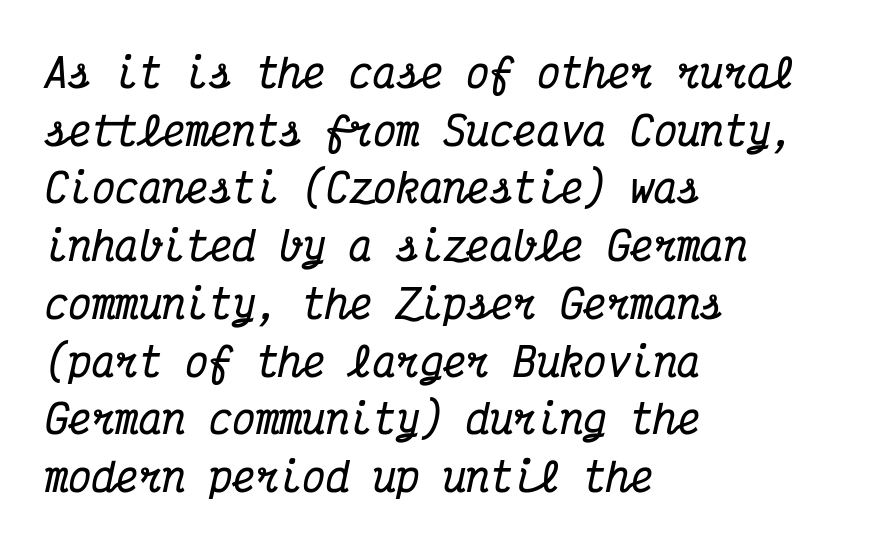
Q: Is the text bold? A: Yes.
Q: Is the text italic (slanted)? A: Yes, it leans right by about 12 degrees.
Q: Is the typeface a serif or a sans-serif typeface? A: Serif.
Q: Is the text underlined? A: No.
Q: How is the paragraph aligned? A: Left-aligned.
Q: Is the spacing between letters normal or unusually wide? A: Normal.
Q: Is the spacing between lines tight, normal or loose? A: Normal.
Q: Width (condensed, normal, or wide)? A: Condensed.
Q: Stroke contrast? A: Medium.
Q: x-height? A: Medium.
Q: Monospaced? A: Yes.
